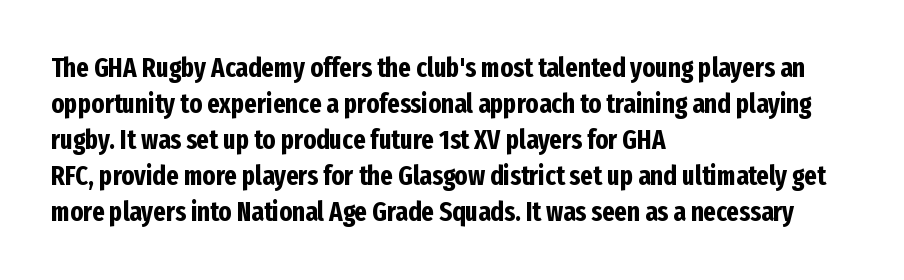
The image shows 27 px bold type, upright; set left-aligned, normal line spacing (1.33x), normal letter spacing, not underlined.
